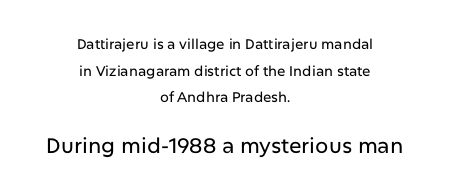
Posture: straight, roman, zero tilt. These lines stand farther apart than default settings would place them. If you folded the block vertically in half, each line would mirror itself in length. Larger block? The one below; the one above is distinctly smaller. Tracking value appears to be zero — textbook default spacing. Anything drawn beneath the words? Only blank space.
